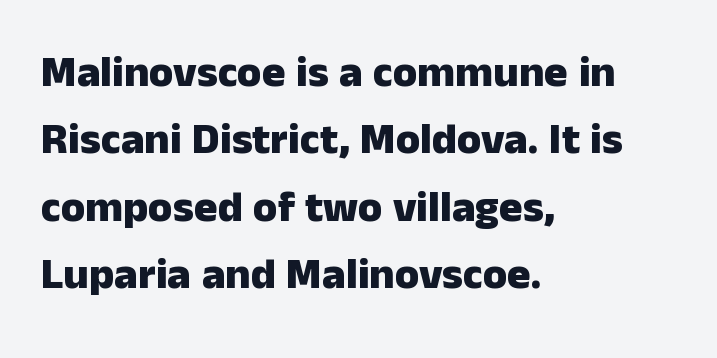
Q: Is the text bold? A: Yes.
Q: Is the text italic (slanted)? A: No, it is upright.
Q: Is the typeface a serif or a sans-serif typeface? A: Sans-serif.
Q: Is the text underlined? A: No.
Q: How is the paragraph aligned? A: Left-aligned.
Q: Is the spacing between letters normal or unusually wide? A: Normal.
Q: Is the spacing between lines tight, normal or loose? A: Normal.
Q: Width (condensed, normal, or wide)? A: Normal.
Q: Stroke contrast? A: Low.
Q: x-height? A: Medium.
Q: Monospaced? A: No.
